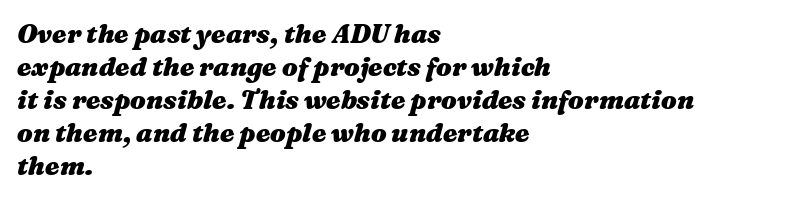
The image shows 26 px bold type, italic (leaning right); set left-aligned, normal line spacing (1.27x), normal letter spacing, not underlined.
